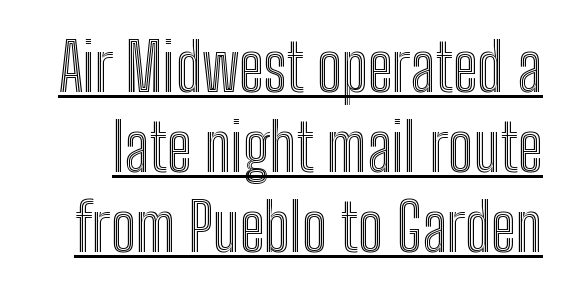
Q: Is the text italic (slanted)? A: No, it is upright.
Q: Is the text underlined? A: Yes.
Q: Is the spacing between letters normal or unusually wide? A: Normal.
Q: Width (condensed, normal, or wide)? A: Condensed.
Q: x-height? A: Medium.
Q: Monospaced? A: No.
